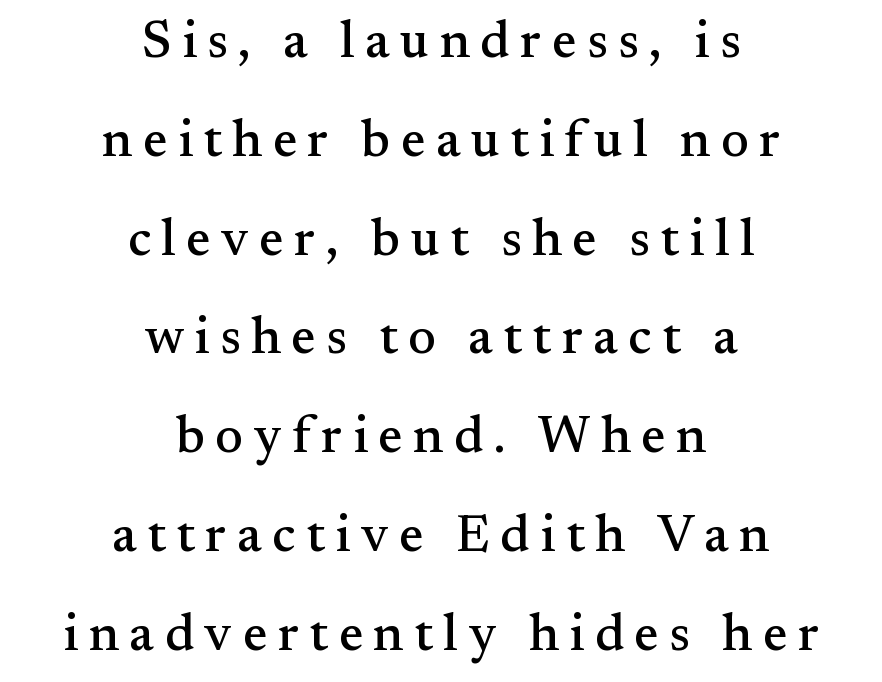
{"serif": "yes", "italic": "no", "width": "normal", "stroke_contrast": "medium", "x_height": "small", "monospaced": "no", "underline": "no", "align": "center", "line_spacing": "loose", "line_spacing_ratio": 1.9, "letter_spacing": "wide", "letter_spacing_em": 0.2, "glyph_px": 52}
